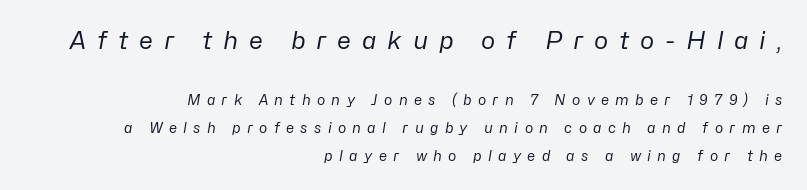
The specimen reads as italic at a glance. The type is letterspaced generously, with wide tracking. The passage shown begins with its larger block and ends with its smaller one. Vertically, the passage feels expansive, rows floating well apart. Nobody drew a line under any word here. The rendering anchors every line to the right-hand side.
